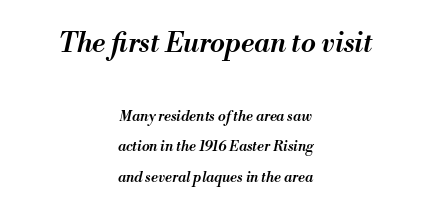
How heavy is the stroke? Medium-heavy — a semibold, shy of bold. The foot of each line stays bare and open. Every character sits at an angle, as italics do. Teacher's note: observe the equal gaps on both sides — that is centered alignment.
